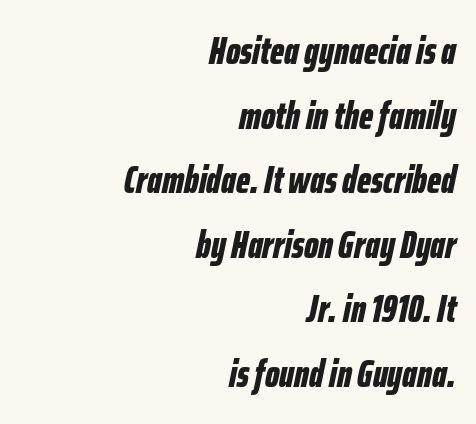
{"italic": "yes", "lean": "right", "slant_degrees": 12, "bold": "yes", "weight": "bold", "width": "condensed", "stroke_contrast": "low", "x_height": "medium", "monospaced": "no", "underline": "no", "align": "right", "line_spacing": "normal", "line_spacing_ratio": 1.7, "letter_spacing": "normal", "letter_spacing_em": 0.0, "glyph_px": 38}
